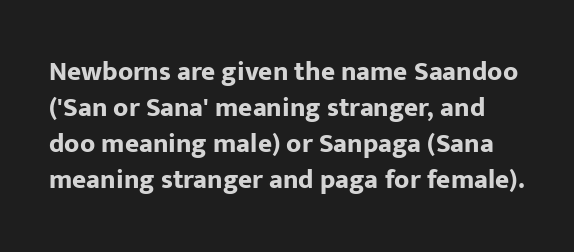
The image shows 27 px bold type, upright; set normal line spacing (1.33x), normal letter spacing, not underlined.
